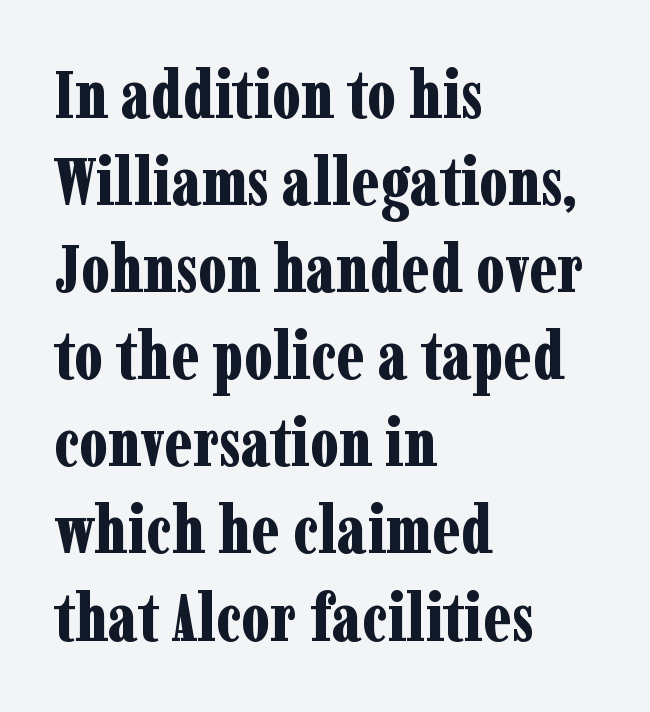
{"serif": "yes", "italic": "no", "bold": "yes", "weight": "bold", "width": "condensed", "stroke_contrast": "low", "x_height": "medium", "monospaced": "no", "underline": "no", "align": "left", "line_spacing": "normal", "line_spacing_ratio": 1.3, "letter_spacing": "normal", "letter_spacing_em": 0.0, "glyph_px": 67}
